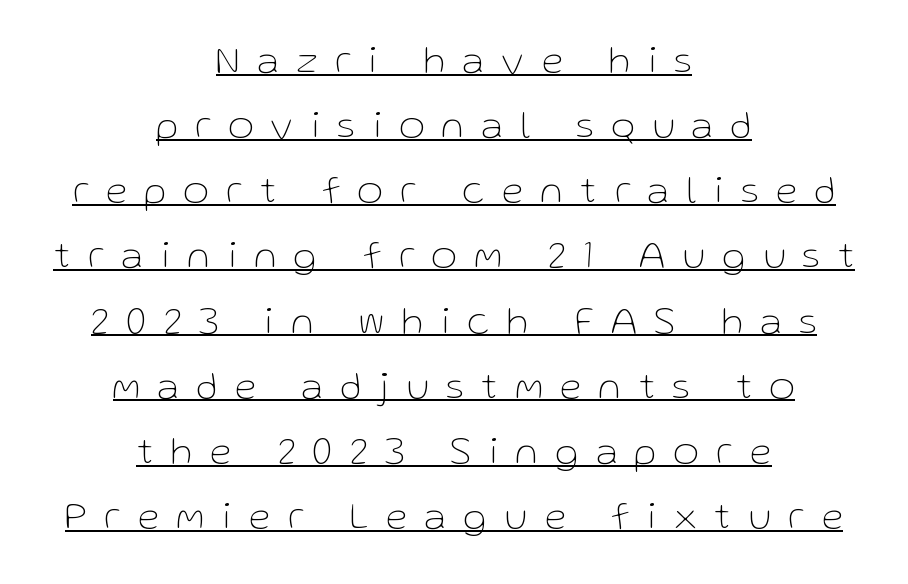
{"serif": "no", "italic": "no", "bold": "no", "weight": "thin", "width": "normal", "stroke_contrast": "low", "x_height": "medium", "monospaced": "no", "underline": "yes", "align": "center", "line_spacing": "normal", "line_spacing_ratio": 1.67, "letter_spacing": "wide", "letter_spacing_em": 0.46, "glyph_px": 39}
